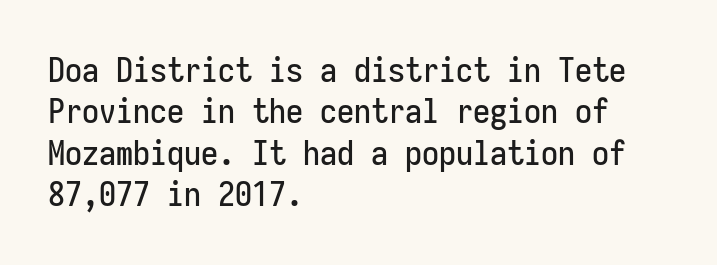
{"serif": "no", "italic": "no", "width": "condensed", "stroke_contrast": "low", "x_height": "medium", "monospaced": "yes", "underline": "no", "align": "left", "line_spacing_ratio": 1.22, "letter_spacing": "normal", "letter_spacing_em": 0.0, "glyph_px": 34}
